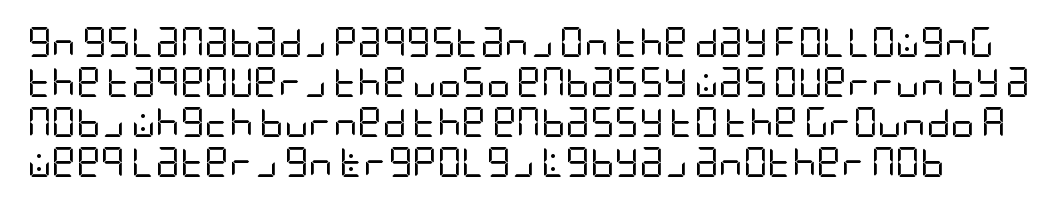
The image shows 30 px regular-weight, condensed sans-serif type, upright; set normal line spacing (1.33x), normal letter spacing, not underlined; low stroke contrast and a large x-height.
